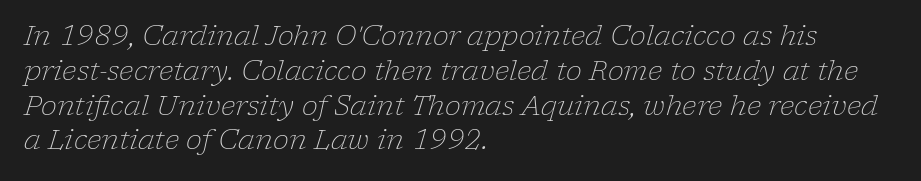
{"italic": "yes", "lean": "right", "slant_degrees": 17, "bold": "no", "underline": "no", "align": "left", "line_spacing": "normal", "line_spacing_ratio": 1.29, "letter_spacing": "normal", "letter_spacing_em": 0.0, "glyph_px": 27}
